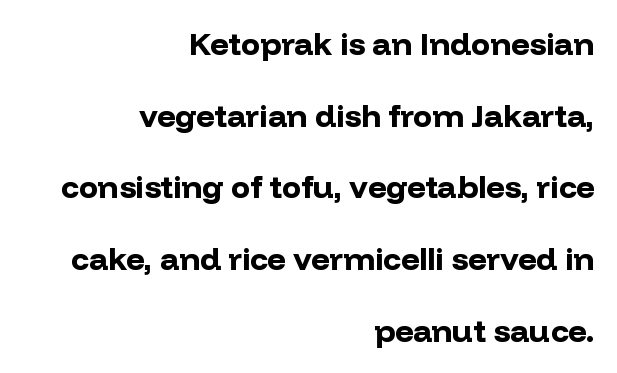
The image shows 32 px bold sans-serif type, upright; set right-aligned, loose line spacing (2.24x), normal letter spacing, not underlined; low stroke contrast and a medium x-height.
